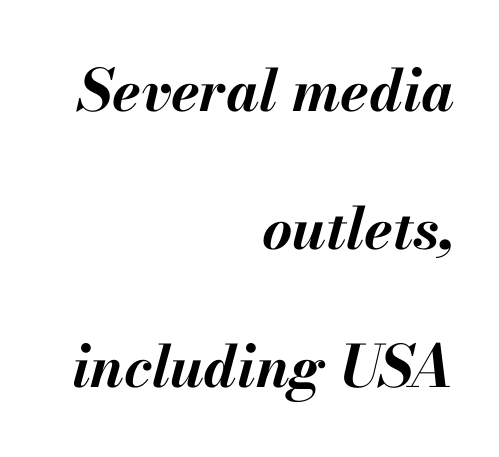
Q: Is the text bold? A: Yes.
Q: Is the text italic (slanted)? A: Yes, it leans right by about 13 degrees.
Q: Is the text underlined? A: No.
Q: How is the paragraph aligned? A: Right-aligned.
Q: Is the spacing between letters normal or unusually wide? A: Normal.
Q: Is the spacing between lines tight, normal or loose? A: Loose.
Q: Width (condensed, normal, or wide)? A: Normal.
Q: Stroke contrast? A: Medium.
Q: x-height? A: Small.
Q: Monospaced? A: No.
